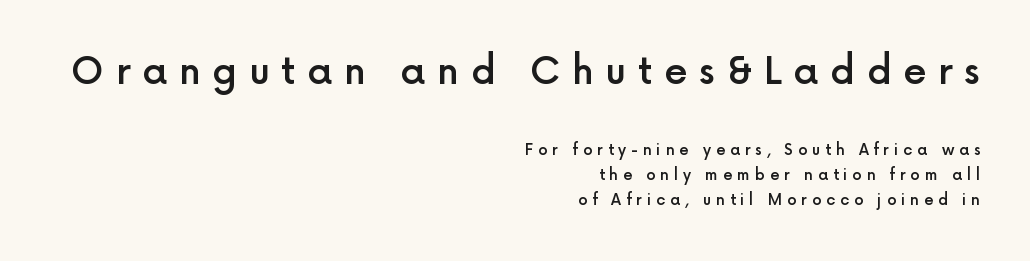
Q: Is the text bold? A: Semi-bold.
Q: Is the text italic (slanted)? A: No, it is upright.
Q: Is the typeface a serif or a sans-serif typeface? A: Sans-serif.
Q: Is the text underlined? A: No.
Q: How is the paragraph aligned? A: Right-aligned.
Q: Is the spacing between letters normal or unusually wide? A: Unusually wide.
Q: Is the spacing between lines tight, normal or loose? A: Normal.
Q: Which block of text is set in a larger size, the first (top) or the second (bottom)? A: The first (top) one.
Q: Width (condensed, normal, or wide)? A: Normal.
Q: x-height? A: Medium.
Q: Monospaced? A: No.
